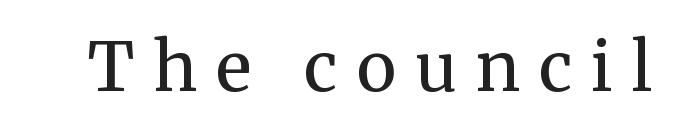
The image shows 68 px regular-weight serif type, upright; set unusually wide letter spacing (+0.28 em), not underlined; medium stroke contrast and a medium x-height.
